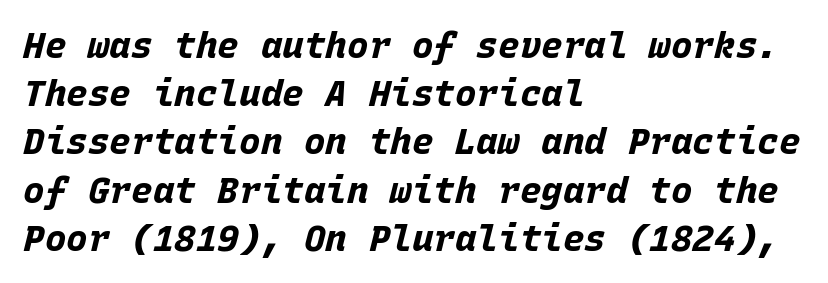
{"italic": "yes", "lean": "right", "slant_degrees": 15, "bold": "yes", "weight": "bold", "width": "normal", "stroke_contrast": "low", "x_height": "large", "monospaced": "yes", "underline": "no", "align": "left", "line_spacing": "normal", "line_spacing_ratio": 1.34, "letter_spacing": "normal", "letter_spacing_em": 0.0, "glyph_px": 36}
